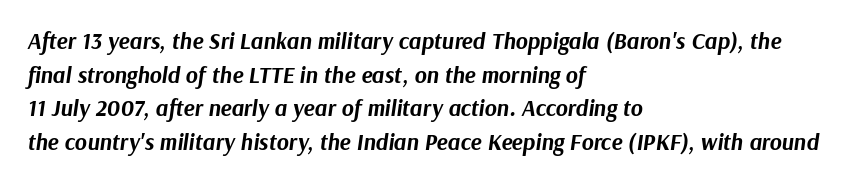
Type without underlining. Between one letter and the next there's only the usual sliver of space. Caption: multi-line text, flush left, ragged right. In terms of posture, this sample is oblique. Leading matches the norm, producing a regular column.
